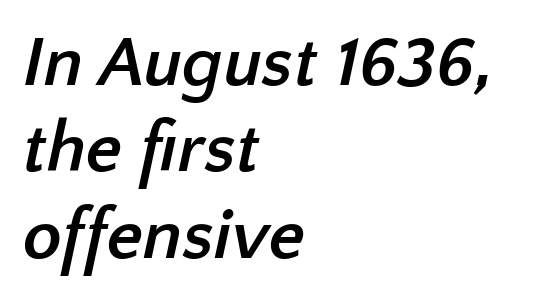
Q: Is the text bold? A: Yes.
Q: Is the typeface a serif or a sans-serif typeface? A: Sans-serif.
Q: Is the text underlined? A: No.
Q: How is the paragraph aligned? A: Left-aligned.
Q: Is the spacing between letters normal or unusually wide? A: Normal.
Q: Width (condensed, normal, or wide)? A: Normal.
Q: Stroke contrast? A: Low.
Q: x-height? A: Medium.
Q: Monospaced? A: No.
